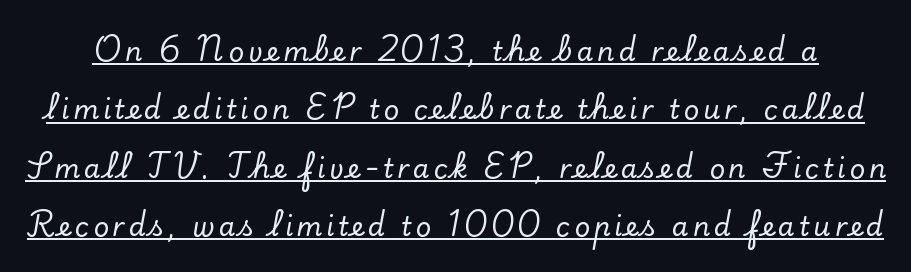
Q: Is the text italic (slanted)? A: Yes.
Q: Is the text underlined? A: Yes.
Q: Is the spacing between lines tight, normal or loose? A: Loose.
